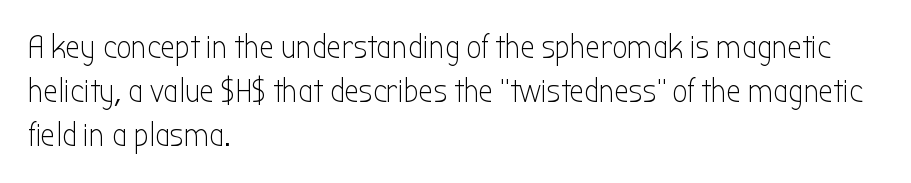
The image shows 33 px light, condensed sans-serif type, upright; set left-aligned, normal line spacing (1.33x), normal letter spacing, not underlined; low stroke contrast and a medium x-height.
